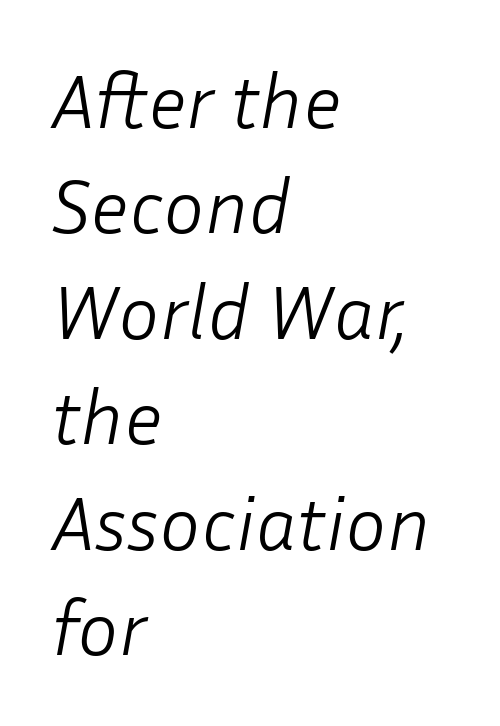
{"italic": "yes", "lean": "right", "slant_degrees": 10, "bold": "no", "weight": "light", "width": "normal", "stroke_contrast": "low", "x_height": "medium", "monospaced": "no", "underline": "no", "align": "left", "line_spacing": "normal", "line_spacing_ratio": 1.37, "letter_spacing": "normal", "letter_spacing_em": 0.0, "glyph_px": 77}
